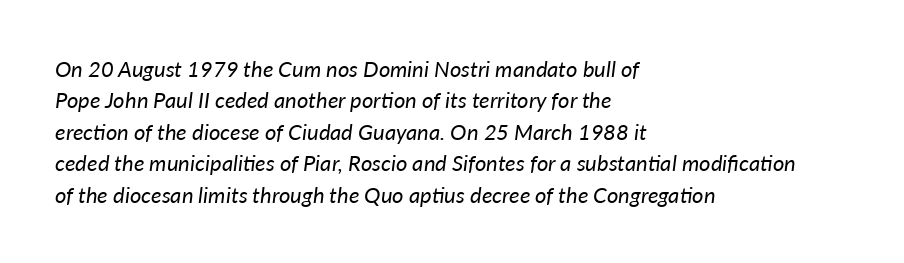
{"italic": "yes", "lean": "right", "slant_degrees": 7, "bold": "no", "underline": "no", "align": "left", "line_spacing": "normal", "line_spacing_ratio": 1.43, "letter_spacing": "normal", "letter_spacing_em": 0.0, "glyph_px": 22}
